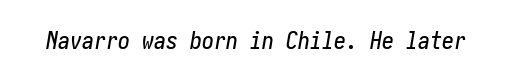
Q: Is the text italic (slanted)? A: Yes, it leans right by about 10 degrees.
Q: Is the text underlined? A: No.
Q: Is the spacing between letters normal or unusually wide? A: Normal.
